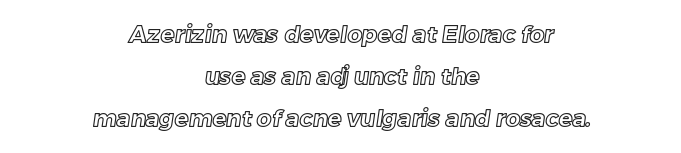
{"underline": "no", "align": "center", "line_spacing_ratio": 1.82, "letter_spacing": "normal", "letter_spacing_em": 0.0, "glyph_px": 23}
